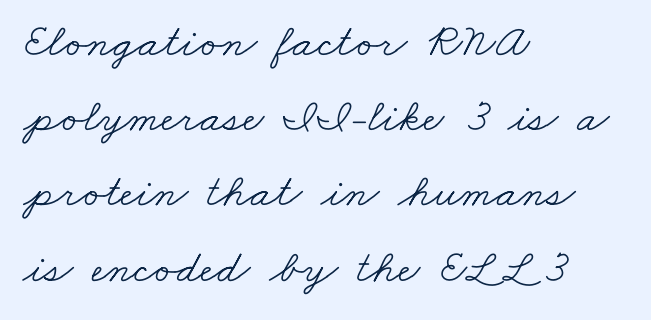
The rag falls on the right side of this text block. The passage shown stacks its lines at a standard gap. Little horizontal feet cap the strokes, marking this as serif type. Beneath every word, the page is bare. Nothing heavy about these letters — not bold at all. Here the designer chose a conventional face with non-uniform glyph widths.
